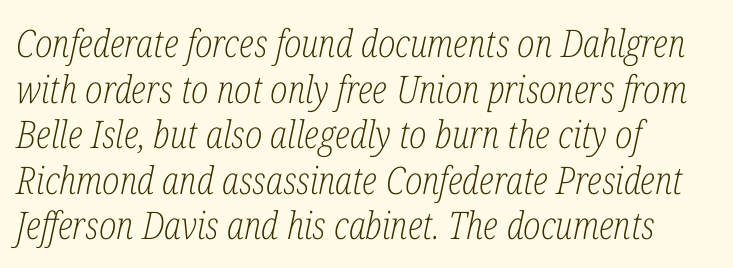
{"serif": "yes", "italic": "yes", "lean": "right", "slant_degrees": 12, "bold": "no", "weight": "light", "width": "condensed", "stroke_contrast": "low", "x_height": "medium", "monospaced": "no", "underline": "no", "align": "left", "line_spacing_ratio": 1.2, "letter_spacing": "normal", "letter_spacing_em": 0.0, "glyph_px": 38}
